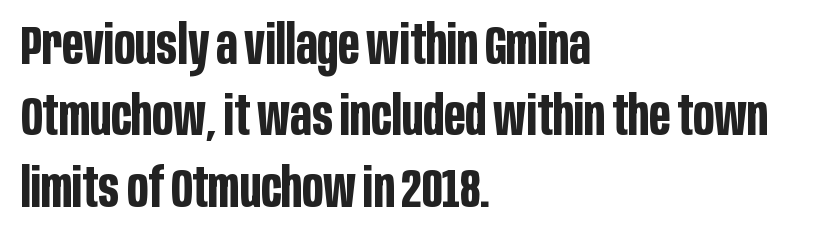
Q: Is the text bold? A: Yes.
Q: Is the text italic (slanted)? A: No, it is upright.
Q: Is the typeface a serif or a sans-serif typeface? A: Sans-serif.
Q: Is the text underlined? A: No.
Q: How is the paragraph aligned? A: Left-aligned.
Q: Is the spacing between letters normal or unusually wide? A: Normal.
Q: Is the spacing between lines tight, normal or loose? A: Normal.
Q: Width (condensed, normal, or wide)? A: Condensed.
Q: Stroke contrast? A: Low.
Q: x-height? A: Large.
Q: Monospaced? A: No.
